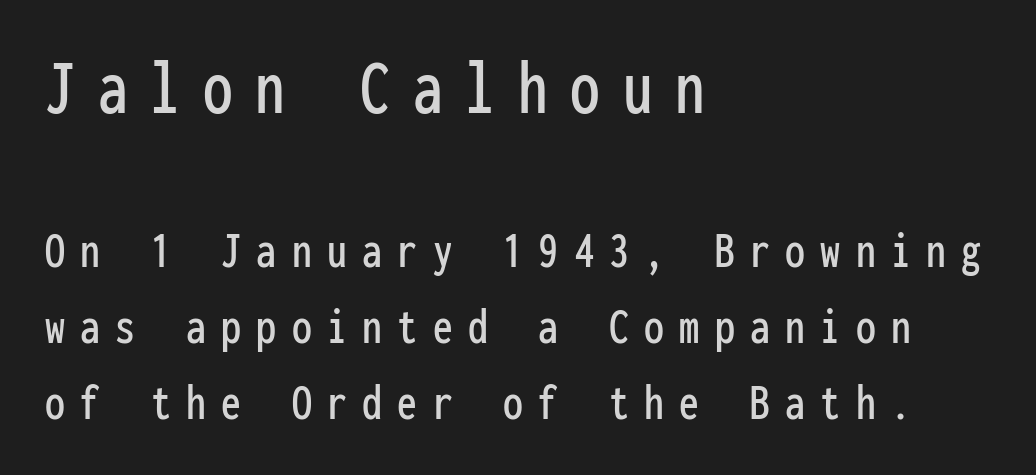
The image shows 79 px condensed sans-serif type, upright, monospaced; set left-aligned, normal line spacing (1.43x), unusually wide letter spacing (+0.29 em), not underlined; the first (top) block is 1.49x larger; low stroke contrast and a medium x-height.
